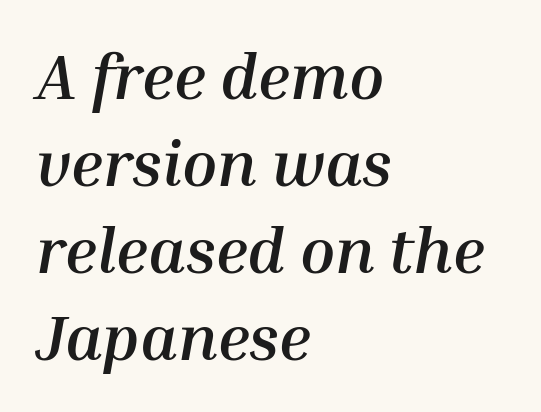
{"italic": "yes", "lean": "right", "slant_degrees": 10, "bold": "yes", "weight": "semibold", "width": "normal", "stroke_contrast": "medium", "x_height": "medium", "monospaced": "no", "underline": "no", "align": "left", "line_spacing": "normal", "line_spacing_ratio": 1.36, "letter_spacing": "normal", "letter_spacing_em": 0.0, "glyph_px": 64}
